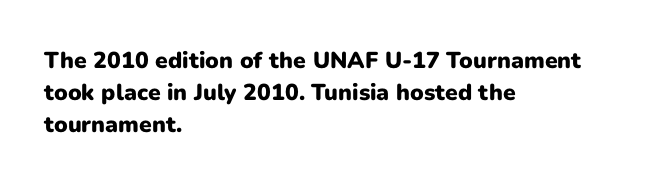
The image shows 23 px bold type, upright; set left-aligned, normal line spacing (1.39x), normal letter spacing, not underlined.
